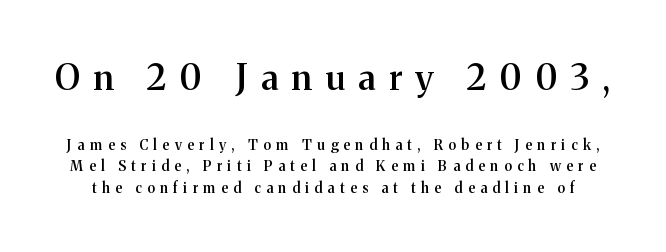
Characters follow at a spacing far wider than the type designer built in. Honestly, the row spacing looks completely unremarkable. Is this a fixed-width face? No — the glyphs have proportional, varying widths. When letters stand straight like this, we call the style roman or upright. Serifs: yes, visible at the terminals of the letterforms. This rendering features lettering with no underline.
